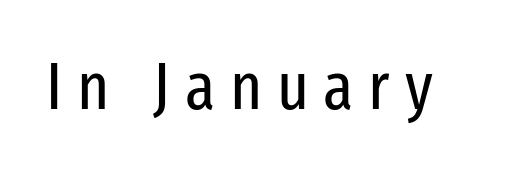
The image shows 67 px regular-weight, condensed sans-serif type, upright; set unusually wide letter spacing (+0.22 em), not underlined; low stroke contrast and a medium x-height.
